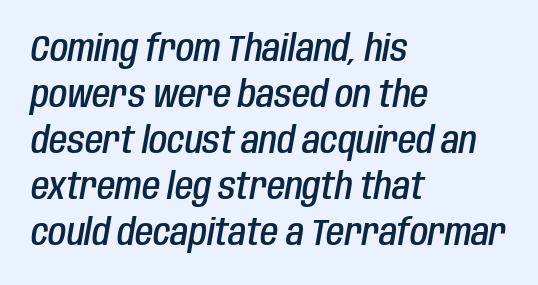
{"italic": "yes", "lean": "right", "slant_degrees": 10, "bold": "semi", "weight": "semibold", "width": "condensed", "stroke_contrast": "low", "x_height": "large", "monospaced": "no", "underline": "no", "align": "left", "line_spacing_ratio": 1.24, "letter_spacing": "normal", "letter_spacing_em": 0.0, "glyph_px": 37}
